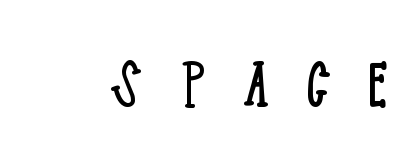
Q: Is the text bold? A: No.
Q: Is the text italic (slanted)? A: No, it is upright.
Q: Is the typeface a serif or a sans-serif typeface? A: Serif.
Q: Is the text underlined? A: No.
Q: Is the spacing between letters normal or unusually wide? A: Unusually wide.
Q: Width (condensed, normal, or wide)? A: Condensed.
Q: Stroke contrast? A: Low.
Q: x-height? A: Large.
Q: Monospaced? A: No.
